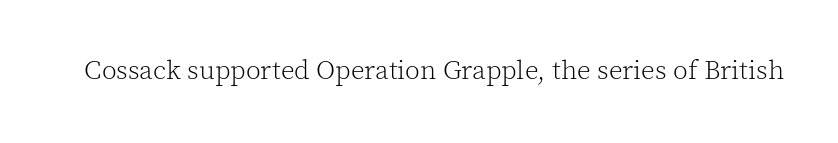
Has an underline been added? It has not. The type is set solid horizontally, with unmodified tracking. The characters are drawn with everyday or finer stroke widths. Every character sits straight up, as roman type does.
